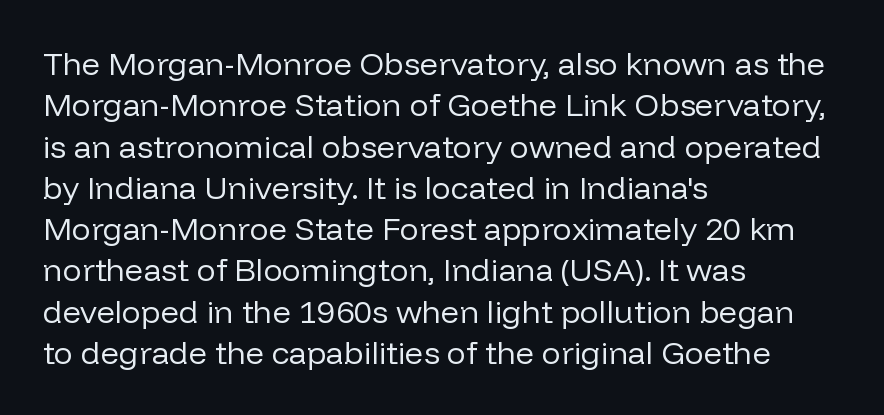
The image shows 32 px regular-weight sans-serif type, upright; set left-aligned, normal line spacing (1.29x), normal letter spacing, not underlined; low stroke contrast and a medium x-height.
